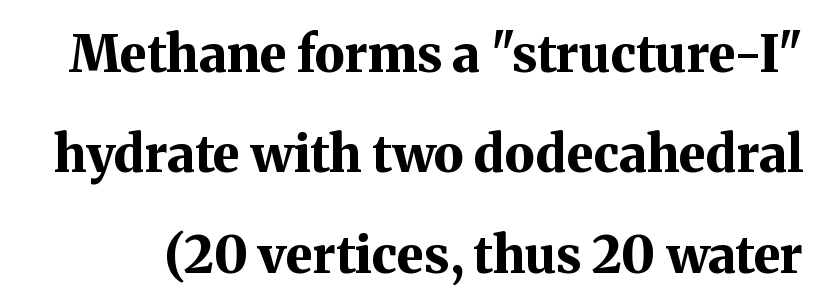
Q: Is the text bold? A: Yes.
Q: Is the text italic (slanted)? A: No, it is upright.
Q: Is the typeface a serif or a sans-serif typeface? A: Serif.
Q: Is the text underlined? A: No.
Q: Is the spacing between letters normal or unusually wide? A: Normal.
Q: Is the spacing between lines tight, normal or loose? A: Loose.
Q: Width (condensed, normal, or wide)? A: Normal.
Q: Stroke contrast? A: Medium.
Q: x-height? A: Medium.
Q: Monospaced? A: No.
